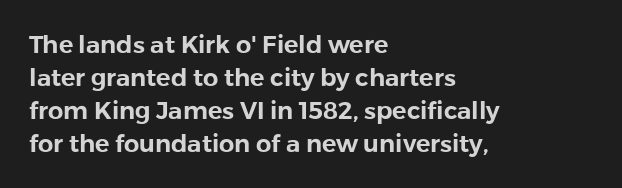
The type sits square on the baseline with zero lean. Students, observe: this is what conventionally led text looks like. Notice how the passage keeps a crisp vertical edge on the left only. Lines of text with bare space underneath.
